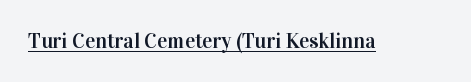
Students, note that the glyphs here touch the page at normal intervals. Does a line run under the words? Yes, clearly. Designer's note — italics off, roman on.
